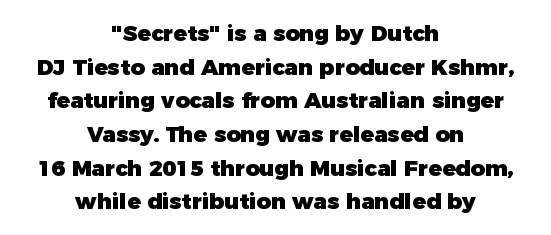
Spacing between characters is what you'd get straight out of the box. The lines in this sample share a center point and differ in where they start and stop. Emphasis by weight is at full strength: bold. Any mark beneath the type? The region is blank. These lines were composed using upright roman letters.
